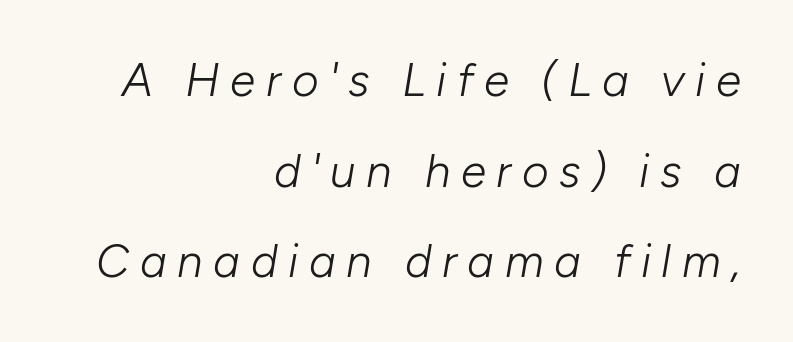
{"italic": "yes", "lean": "right", "slant_degrees": 10, "bold": "no", "weight": "light", "width": "normal", "stroke_contrast": "low", "x_height": "medium", "monospaced": "no", "underline": "no", "align": "right", "line_spacing": "loose", "line_spacing_ratio": 1.97, "letter_spacing": "wide", "letter_spacing_em": 0.23, "glyph_px": 46}
